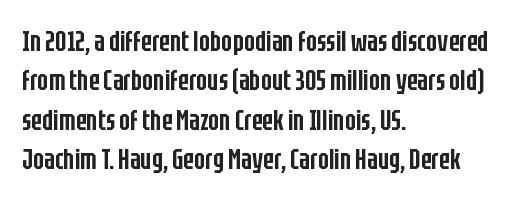
The image shows 29 px semibold, condensed sans-serif type, upright; set left-aligned, normal line spacing (1.36x), normal letter spacing, not underlined; low stroke contrast and a large x-height.
